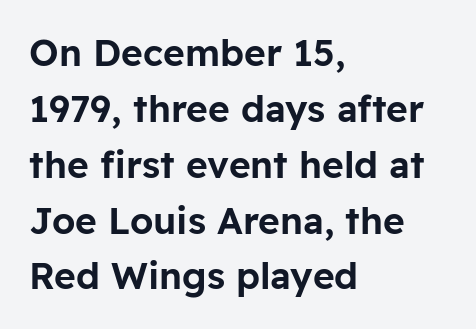
Q: Is the text italic (slanted)? A: No, it is upright.
Q: Is the typeface a serif or a sans-serif typeface? A: Sans-serif.
Q: Is the text underlined? A: No.
Q: How is the paragraph aligned? A: Left-aligned.
Q: Is the spacing between letters normal or unusually wide? A: Normal.
Q: Is the spacing between lines tight, normal or loose? A: Normal.
Q: Width (condensed, normal, or wide)? A: Normal.
Q: Stroke contrast? A: Low.
Q: x-height? A: Medium.
Q: Monospaced? A: No.
